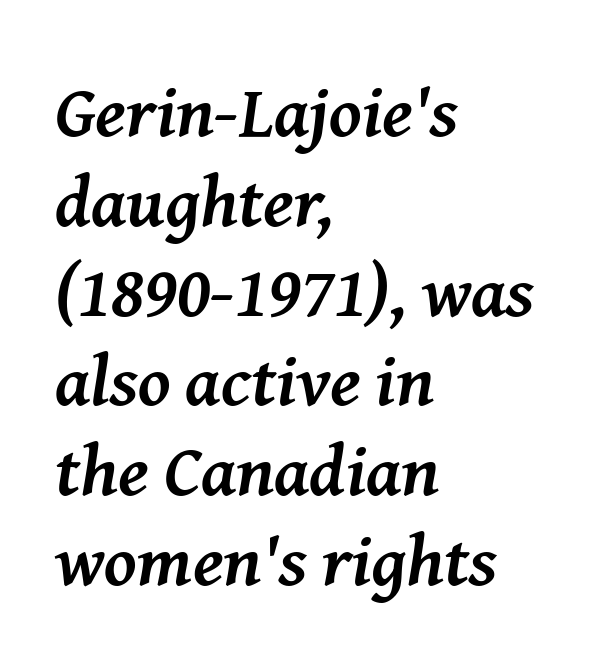
Q: Is the text bold? A: Yes.
Q: Is the text italic (slanted)? A: Yes, it leans right by about 8 degrees.
Q: Is the typeface a serif or a sans-serif typeface? A: Serif.
Q: Is the text underlined? A: No.
Q: How is the paragraph aligned? A: Left-aligned.
Q: Is the spacing between letters normal or unusually wide? A: Normal.
Q: Width (condensed, normal, or wide)? A: Normal.
Q: Stroke contrast? A: Medium.
Q: x-height? A: Medium.
Q: Monospaced? A: No.
